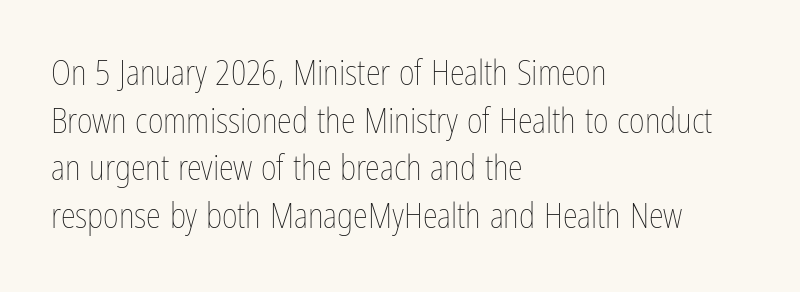
The image shows 34 px thin, condensed type, upright; set left-aligned, normal line spacing (1.4x), normal letter spacing, not underlined; low stroke contrast and a medium x-height.
